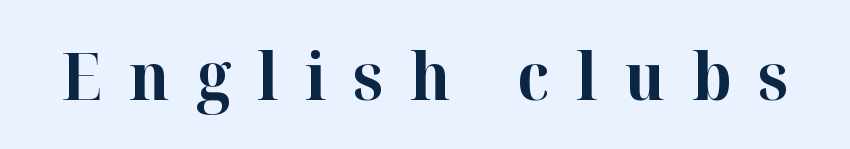
Q: Is the text bold? A: Yes.
Q: Is the text italic (slanted)? A: No, it is upright.
Q: Is the typeface a serif or a sans-serif typeface? A: Serif.
Q: Is the text underlined? A: No.
Q: Is the spacing between letters normal or unusually wide? A: Unusually wide.
Q: Width (condensed, normal, or wide)? A: Normal.
Q: Stroke contrast? A: High.
Q: x-height? A: Medium.
Q: Monospaced? A: No.
